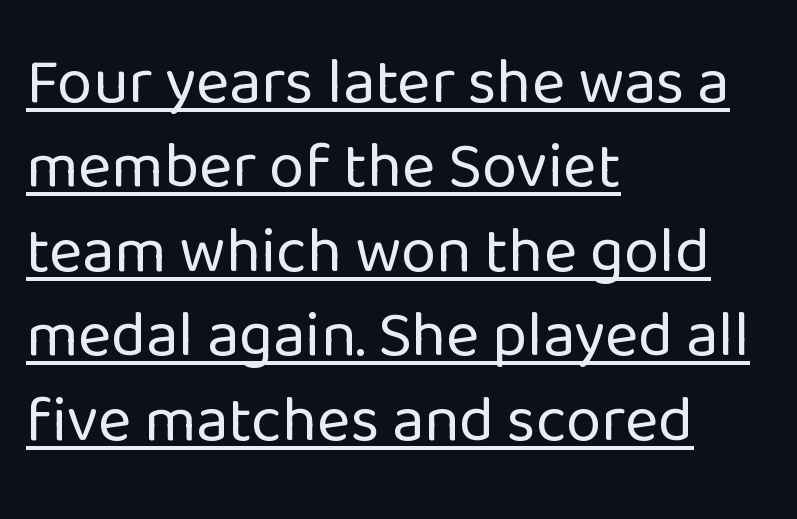
Q: Is the text bold? A: No.
Q: Is the text italic (slanted)? A: No, it is upright.
Q: Is the typeface a serif or a sans-serif typeface? A: Sans-serif.
Q: Is the text underlined? A: Yes.
Q: How is the paragraph aligned? A: Left-aligned.
Q: Is the spacing between letters normal or unusually wide? A: Normal.
Q: Is the spacing between lines tight, normal or loose? A: Normal.
Q: Width (condensed, normal, or wide)? A: Normal.
Q: Stroke contrast? A: Low.
Q: x-height? A: Medium.
Q: Monospaced? A: No.
